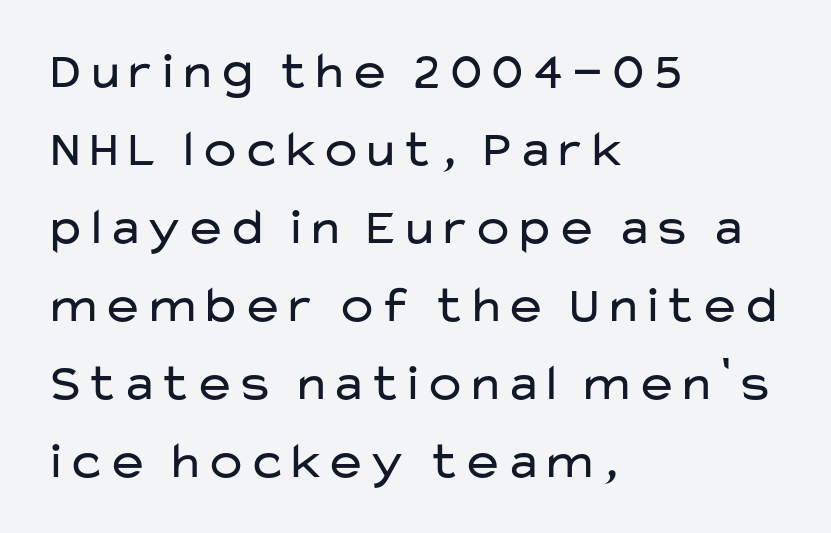
The typesetting does not lean heavy: it is not bold. Compared with typical paragraphs, the rows here are spaced about the same. The zone under the glyphs is completely vacant. It's the straight-up-and-down kind of type. Letterform terminals end flat and unadorned throughout the passage.
